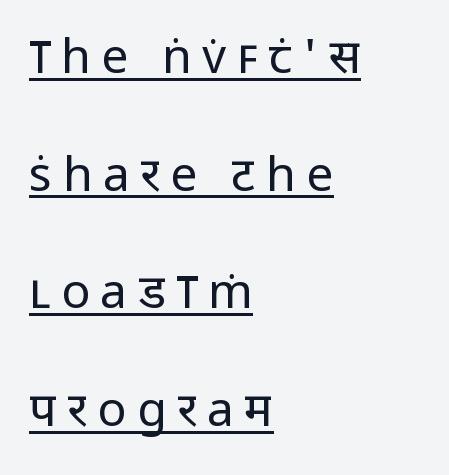
Q: Is the text bold? A: No.
Q: Is the text italic (slanted)? A: No, it is upright.
Q: Is the typeface a serif or a sans-serif typeface? A: Sans-serif.
Q: Is the text underlined? A: Yes.
Q: How is the paragraph aligned? A: Left-aligned.
Q: Is the spacing between letters normal or unusually wide? A: Unusually wide.
Q: Is the spacing between lines tight, normal or loose? A: Loose.
Q: Width (condensed, normal, or wide)? A: Normal.
Q: Stroke contrast? A: Low.
Q: x-height? A: Medium.
Q: Monospaced? A: No.
